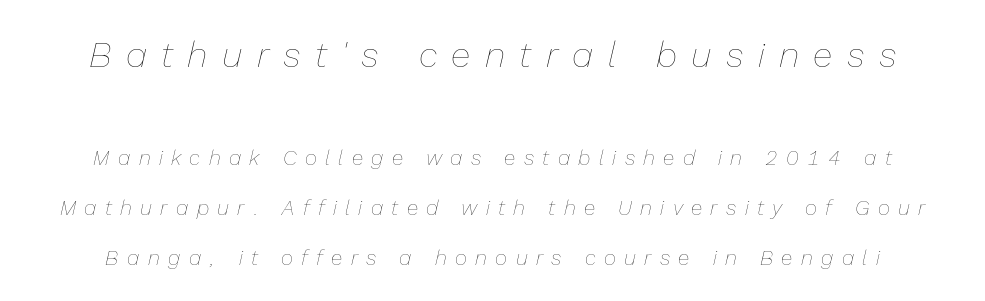
Q: Is the text bold? A: No.
Q: Is the text italic (slanted)? A: Yes, it leans right by about 13 degrees.
Q: Is the text underlined? A: No.
Q: Is the spacing between letters normal or unusually wide? A: Unusually wide.
Q: Is the spacing between lines tight, normal or loose? A: Loose.
Q: Which block of text is set in a larger size, the first (top) or the second (bottom)? A: The first (top) one.
Q: Width (condensed, normal, or wide)? A: Normal.
Q: Stroke contrast? A: Low.
Q: x-height? A: Medium.
Q: Monospaced? A: No.
